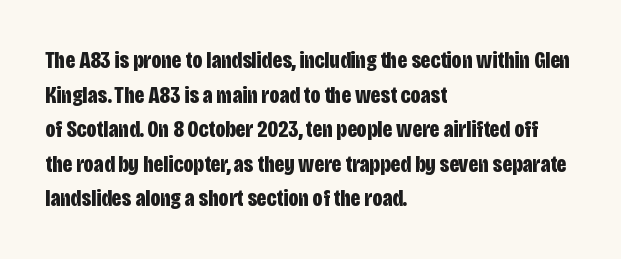
Q: Is the text bold? A: Yes.
Q: Is the text italic (slanted)? A: No, it is upright.
Q: Is the text underlined? A: No.
Q: How is the paragraph aligned? A: Left-aligned.
Q: Is the spacing between letters normal or unusually wide? A: Normal.
Q: Is the spacing between lines tight, normal or loose? A: Normal.
